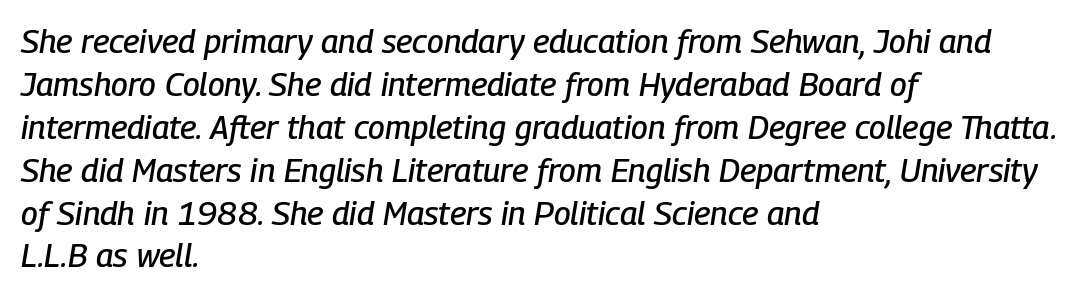
Q: Is the text italic (slanted)? A: Yes, it leans right by about 9 degrees.
Q: Is the text underlined? A: No.
Q: How is the paragraph aligned? A: Left-aligned.
Q: Is the spacing between letters normal or unusually wide? A: Normal.
Q: Is the spacing between lines tight, normal or loose? A: Normal.
Q: Width (condensed, normal, or wide)? A: Condensed.
Q: Stroke contrast? A: Low.
Q: x-height? A: Medium.
Q: Monospaced? A: No.
